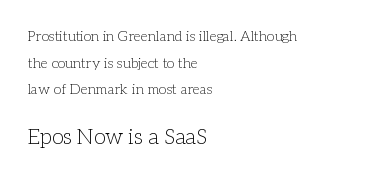
The image shows 21 px text type, upright; set left-aligned, loose line spacing (1.9x), normal letter spacing, not underlined; the second (bottom) block is 1.5x larger.
